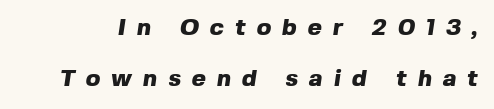
Heavy, bold letterforms. In terms of letterspacing, this is a distinctly airy, spread setting. Quick note: interline space is abundant. The space beneath each line is pristine and unruled.
